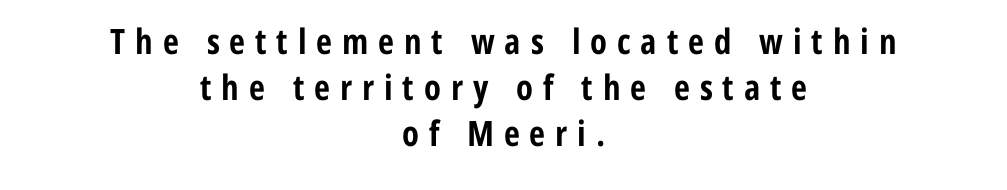
Q: Is the text bold? A: Yes.
Q: Is the text italic (slanted)? A: No, it is upright.
Q: Is the typeface a serif or a sans-serif typeface? A: Sans-serif.
Q: Is the text underlined? A: No.
Q: How is the paragraph aligned? A: Centered.
Q: Is the spacing between letters normal or unusually wide? A: Unusually wide.
Q: Is the spacing between lines tight, normal or loose? A: Normal.
Q: Width (condensed, normal, or wide)? A: Condensed.
Q: Stroke contrast? A: Low.
Q: x-height? A: Medium.
Q: Monospaced? A: No.
